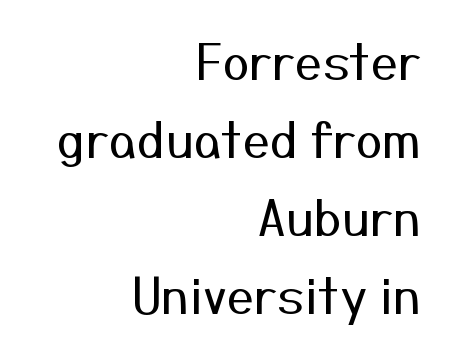
Regarding leading, the lines here are spaced in the standard way. Tracking here is standard; glyphs follow each other at the usual distance. Stem width sits at or under what a default text font uses. A typesetter would mark this as roman, not italic. Proportional: the letters do not fall into vertical columns.
